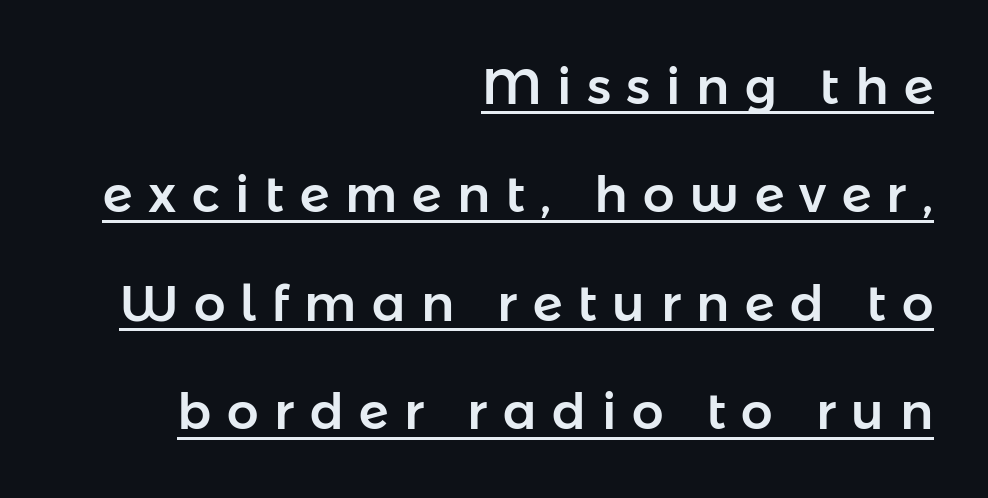
The image shows 50 px sans-serif type, upright; set right-aligned, loose line spacing (2.17x), unusually wide letter spacing (+0.31 em), underlined; low stroke contrast and a medium x-height.
